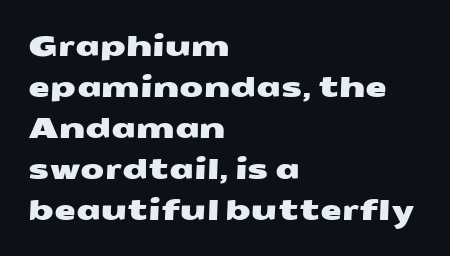
Proportional: the letters do not fall into vertical columns. Descender tails drop into unmarked territory. Honestly, the letter spacing is just normal — you wouldn't notice it. The passage shown stacks its lines at a standard gap. The rendering shows plain stroke endings on the letterforms — a sans-serif design.
